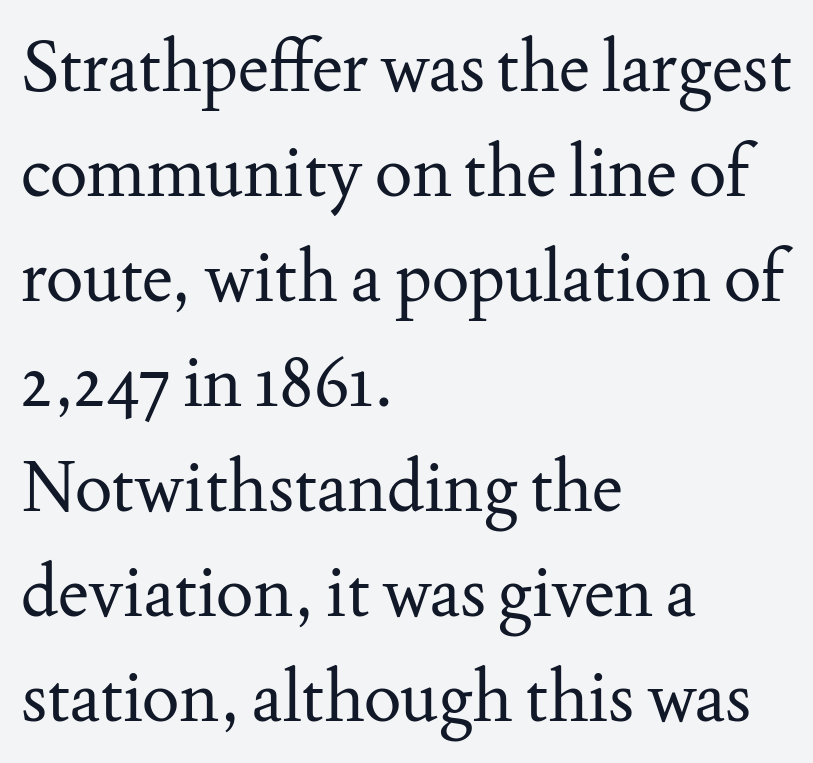
{"serif": "yes", "italic": "no", "bold": "no", "weight": "regular", "width": "normal", "stroke_contrast": "medium", "x_height": "small", "monospaced": "no", "underline": "no", "align": "left", "line_spacing": "normal", "line_spacing_ratio": 1.5, "letter_spacing": "normal", "letter_spacing_em": 0.0, "glyph_px": 70}
